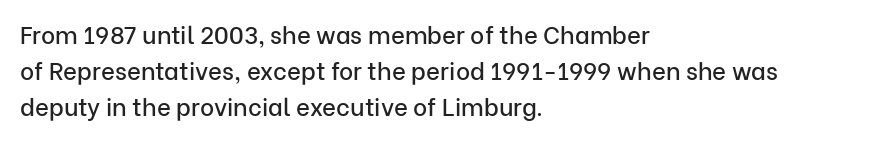
Leading: standard. Ascenders rise straight up at ninety degrees. Nobody drew a line under any word here. Here the glyphs are tracked normally, forming tight word shapes. All the whitespace from short lines collects on the right.
